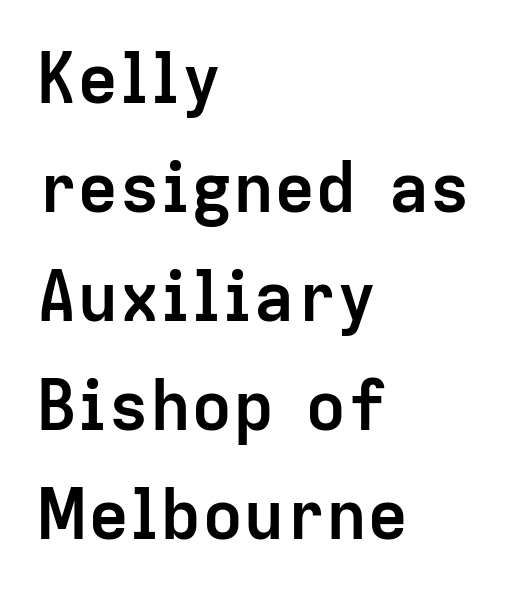
Typographic density is high because the face is bold. Caption: standard tracking, unaltered. The gap between lines stays unmarked. Quick note: interline space is typical.
